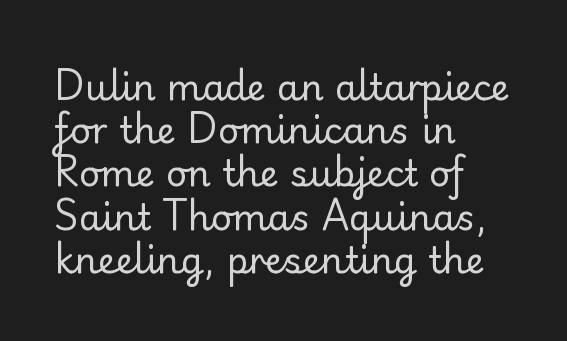
The image shows 36 px regular-weight serif type, upright; set left-aligned, line spacing 1.2x, normal letter spacing, not underlined; low stroke contrast and a small x-height.
